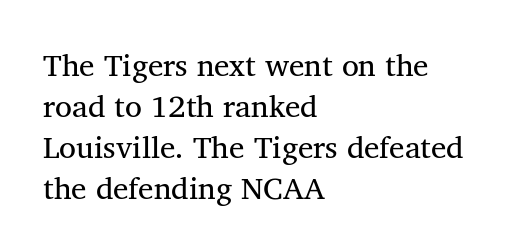
{"serif": "yes", "italic": "no", "width": "normal", "stroke_contrast": "medium", "x_height": "medium", "monospaced": "no", "underline": "no", "align": "left", "line_spacing": "normal", "line_spacing_ratio": 1.32, "letter_spacing": "normal", "letter_spacing_em": 0.0, "glyph_px": 31}
